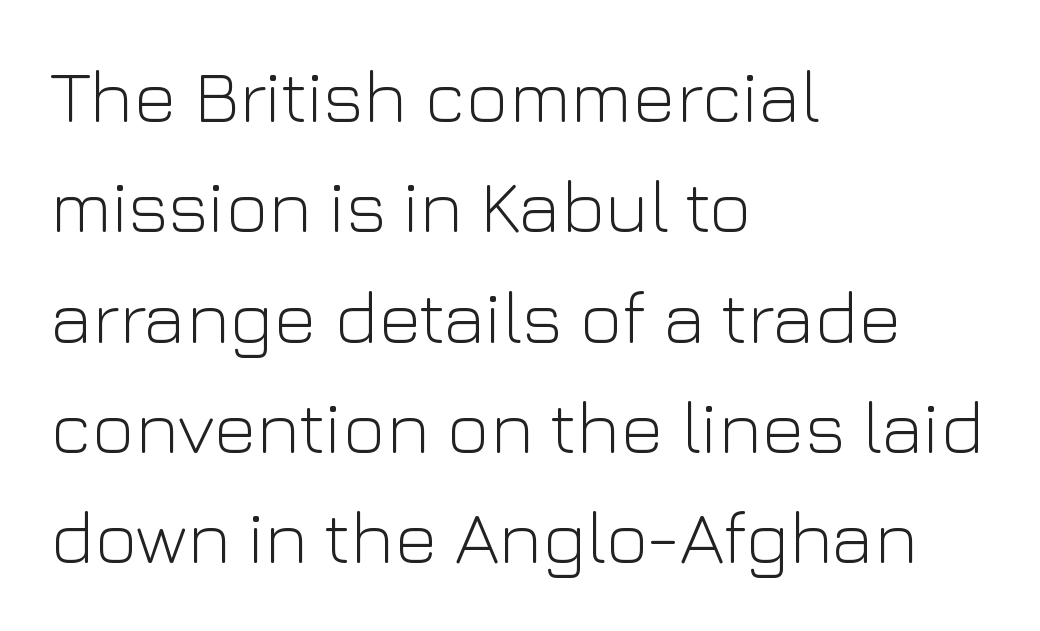
The image shows 74 px light sans-serif type, upright; set left-aligned, normal line spacing (1.49x), normal letter spacing, not underlined; low stroke contrast and a medium x-height.
